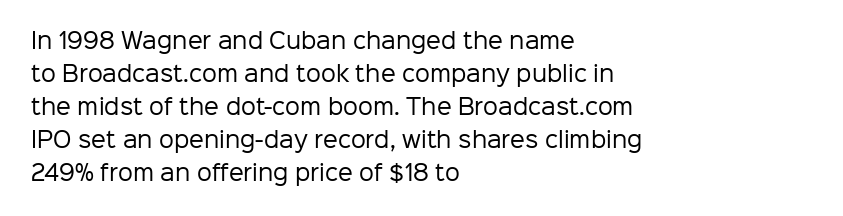
No italicization has been applied; the sample stays upright. This rendering features lettering with no underline. Summary of weight: not heavy and not bold. The typesetter chose a ragged-right arrangement here. The vertical gap from one line to the next is medium.
